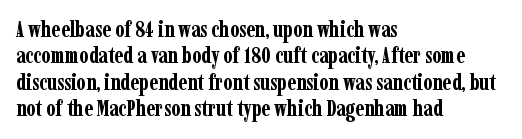
Stroke thickness is high; the sample reads as a true bold. Underline: absent. The horizontal fit of the characters is conventional and even. Do the letters lean? They stand straight. Horizontal alignment here is leftward, the default for most running prose.
